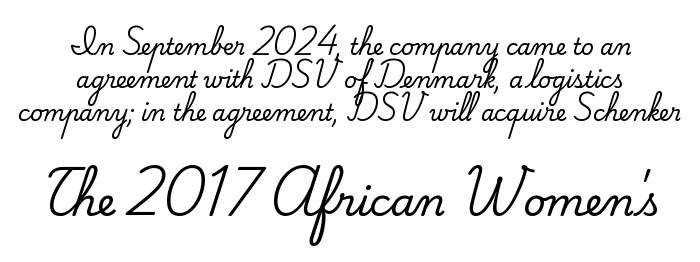
{"serif": "yes", "width": "normal", "stroke_contrast": "medium", "x_height": "small", "monospaced": "no", "underline": "no", "align": "center", "line_spacing": "normal", "line_spacing_ratio": 1.49, "letter_spacing": "normal", "letter_spacing_em": 0.0, "larger_block": "second", "size_ratio": 1.77, "glyph_px": 39}
